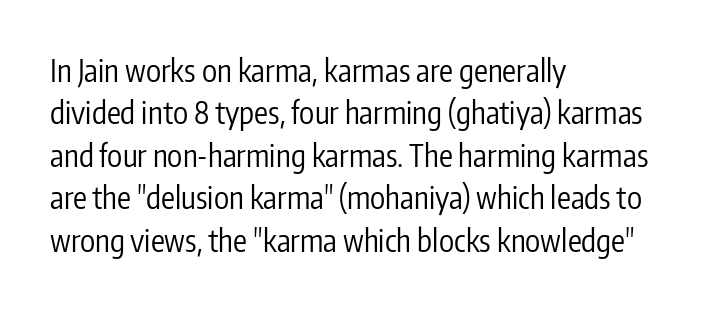
Q: Is the text bold? A: No.
Q: Is the text italic (slanted)? A: No, it is upright.
Q: Is the typeface a serif or a sans-serif typeface? A: Sans-serif.
Q: Is the text underlined? A: No.
Q: How is the paragraph aligned? A: Left-aligned.
Q: Is the spacing between letters normal or unusually wide? A: Normal.
Q: Is the spacing between lines tight, normal or loose? A: Normal.
Q: Width (condensed, normal, or wide)? A: Condensed.
Q: Stroke contrast? A: Low.
Q: x-height? A: Medium.
Q: Monospaced? A: No.
